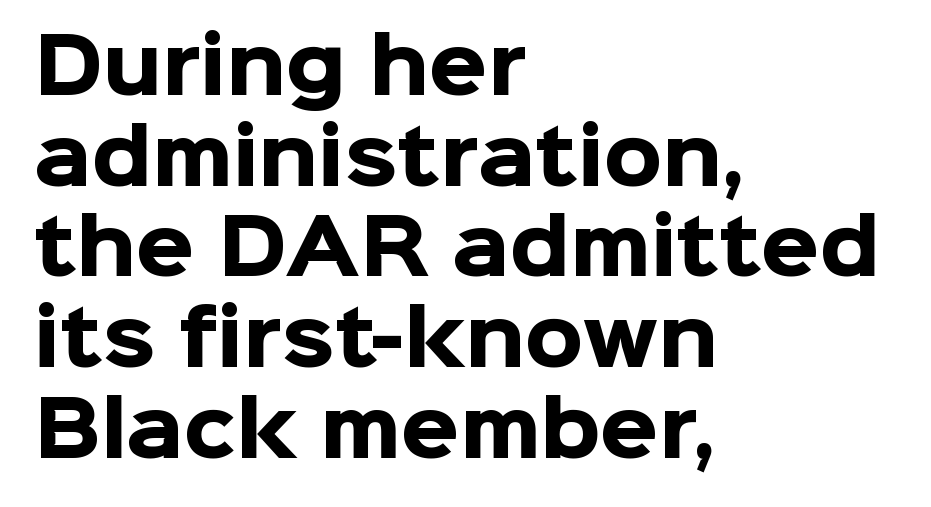
{"serif": "no", "italic": "no", "bold": "yes", "weight": "heavy", "width": "normal", "stroke_contrast": "low", "x_height": "medium", "monospaced": "no", "underline": "no", "align": "left", "line_spacing_ratio": 1.21, "letter_spacing": "normal", "letter_spacing_em": 0.0, "glyph_px": 75}
